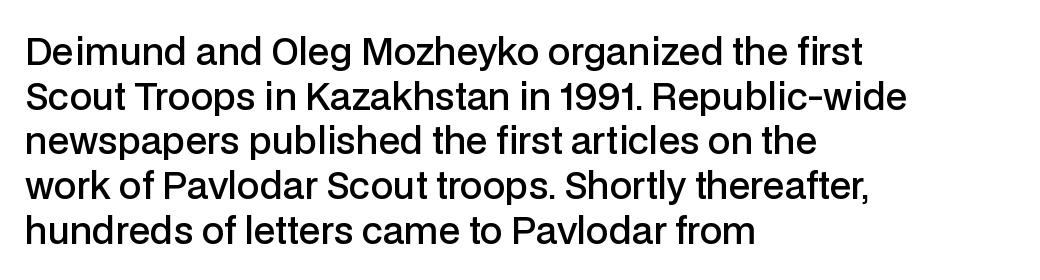
The image shows 36 px semibold sans-serif type, upright; set left-aligned, line spacing 1.24x, normal letter spacing, not underlined; low stroke contrast and a medium x-height.
